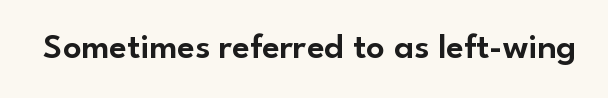
Q: Is the text italic (slanted)? A: No, it is upright.
Q: Is the typeface a serif or a sans-serif typeface? A: Sans-serif.
Q: Is the text underlined? A: No.
Q: Is the spacing between letters normal or unusually wide? A: Normal.
Q: Width (condensed, normal, or wide)? A: Normal.
Q: Stroke contrast? A: Low.
Q: x-height? A: Small.
Q: Monospaced? A: No.
